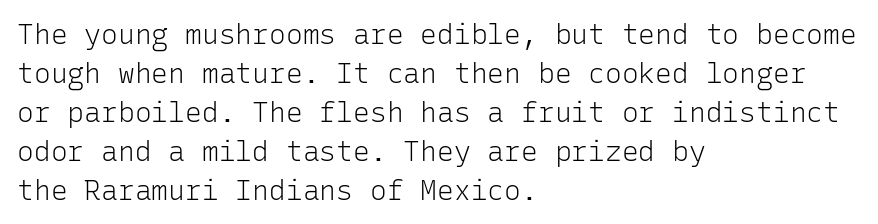
{"serif": "no", "italic": "no", "bold": "no", "weight": "light", "width": "normal", "stroke_contrast": "low", "x_height": "medium", "monospaced": "yes", "underline": "no", "align": "left", "line_spacing": "normal", "line_spacing_ratio": 1.39, "letter_spacing": "normal", "letter_spacing_em": 0.0, "glyph_px": 28}
